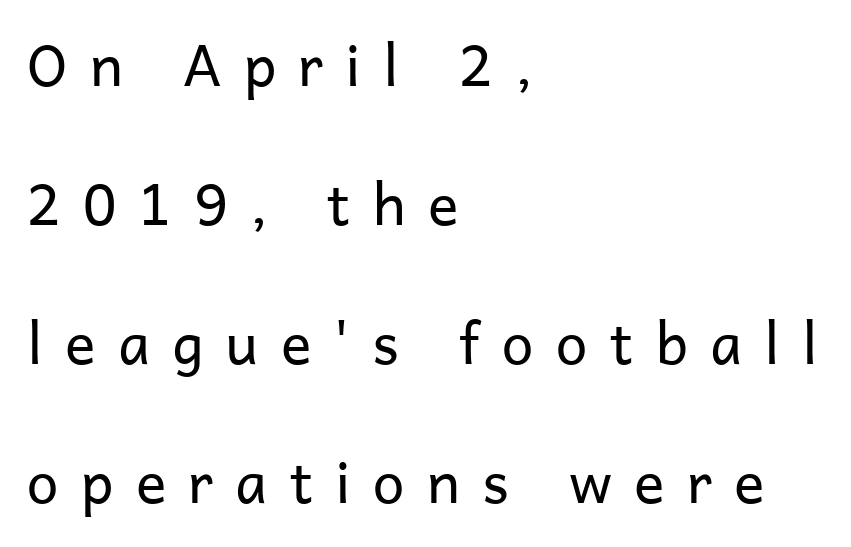
Q: Is the text bold? A: No.
Q: Is the text italic (slanted)? A: No, it is upright.
Q: Is the typeface a serif or a sans-serif typeface? A: Sans-serif.
Q: Is the text underlined? A: No.
Q: How is the paragraph aligned? A: Left-aligned.
Q: Is the spacing between letters normal or unusually wide? A: Unusually wide.
Q: Is the spacing between lines tight, normal or loose? A: Loose.
Q: Width (condensed, normal, or wide)? A: Normal.
Q: Stroke contrast? A: Low.
Q: x-height? A: Medium.
Q: Monospaced? A: No.
